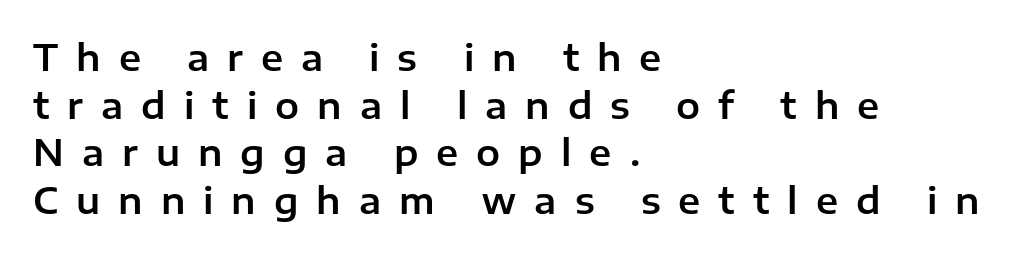
{"serif": "no", "italic": "no", "width": "normal", "stroke_contrast": "low", "x_height": "medium", "monospaced": "no", "underline": "no", "align": "left", "line_spacing": "normal", "line_spacing_ratio": 1.32, "letter_spacing": "wide", "letter_spacing_em": 0.5, "glyph_px": 36}
